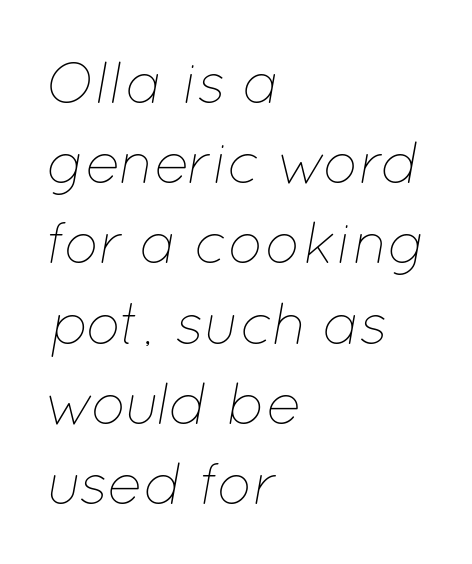
There's an unmistakable incline to the writing here. The face used here is proportionally spaced, like ordinary book or web type. The characters are drawn with everyday or finer stroke widths. Casual observation: everything's shoved over to the left. The block of text has a typical density, with ordinary space between rows.
